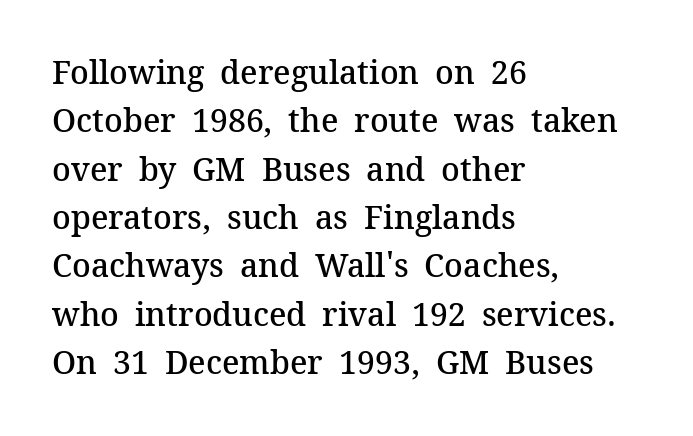
The image shows 32 px semibold serif type, upright; set left-aligned, normal line spacing (1.51x), normal letter spacing, not underlined; medium stroke contrast and a medium x-height.
